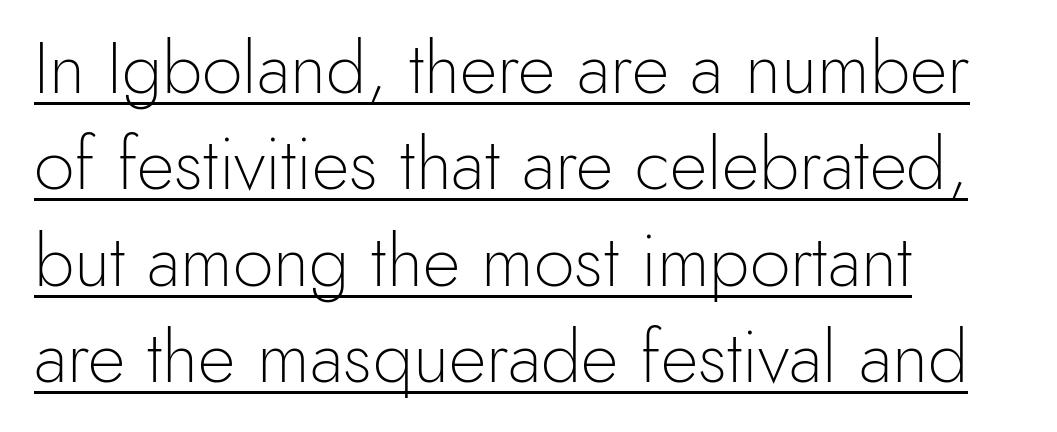
The image shows 73 px light sans-serif type, upright; set left-aligned, normal line spacing (1.32x), normal letter spacing, underlined; a small x-height.
